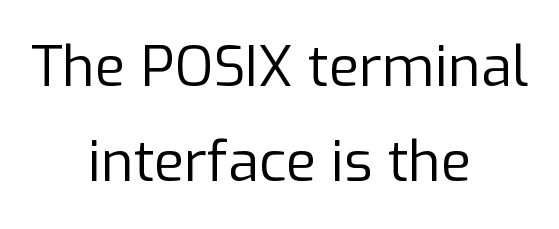
{"serif": "no", "italic": "no", "bold": "no", "weight": "regular", "width": "normal", "stroke_contrast": "low", "x_height": "medium", "monospaced": "no", "underline": "no", "align": "center", "line_spacing": "normal", "line_spacing_ratio": 1.69, "letter_spacing": "normal", "letter_spacing_em": 0.0, "glyph_px": 56}
